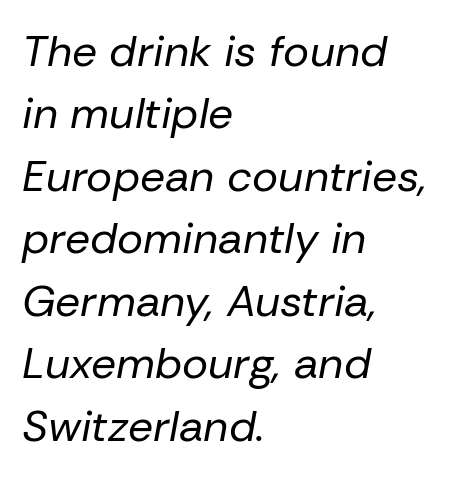
Does the leading feel generous? No, just average. Summary of weight: not heavy and not bold. Tracking here is standard; glyphs follow each other at the usual distance. Each letter keeps its own natural width here, so spacing adapts to shape.
